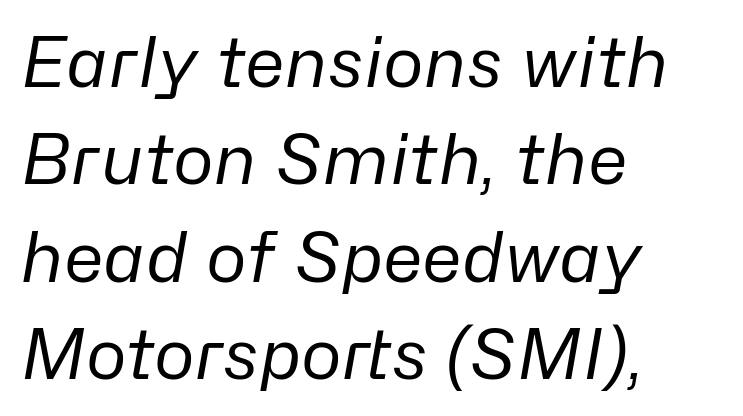
Q: Is the text bold? A: No.
Q: Is the text italic (slanted)? A: Yes, it leans right by about 10 degrees.
Q: Is the text underlined? A: No.
Q: How is the paragraph aligned? A: Left-aligned.
Q: Is the spacing between letters normal or unusually wide? A: Normal.
Q: Is the spacing between lines tight, normal or loose? A: Normal.
Q: Width (condensed, normal, or wide)? A: Normal.
Q: Stroke contrast? A: Low.
Q: x-height? A: Medium.
Q: Monospaced? A: No.
